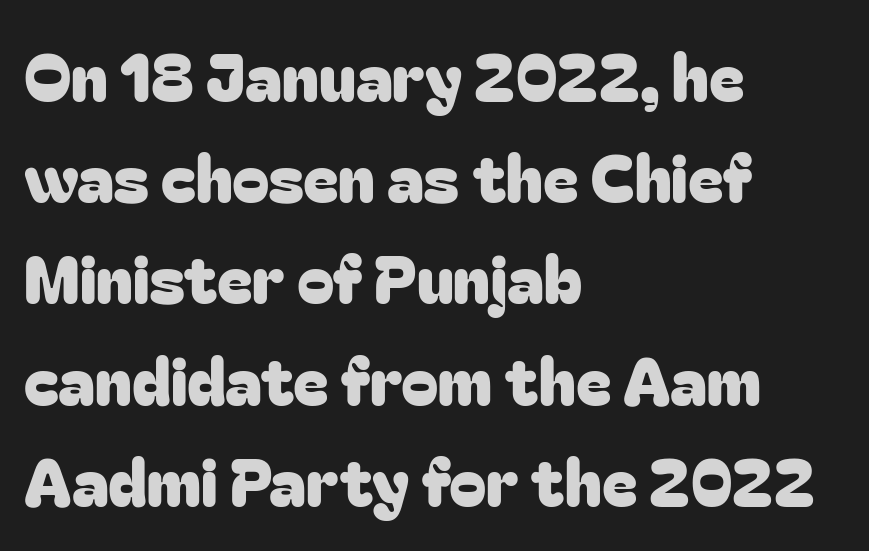
Q: Is the text italic (slanted)? A: No, it is upright.
Q: Is the typeface a serif or a sans-serif typeface? A: Sans-serif.
Q: Is the text underlined? A: No.
Q: How is the paragraph aligned? A: Left-aligned.
Q: Is the spacing between letters normal or unusually wide? A: Normal.
Q: Is the spacing between lines tight, normal or loose? A: Normal.
Q: Width (condensed, normal, or wide)? A: Normal.
Q: Stroke contrast? A: Low.
Q: x-height? A: Medium.
Q: Monospaced? A: No.
